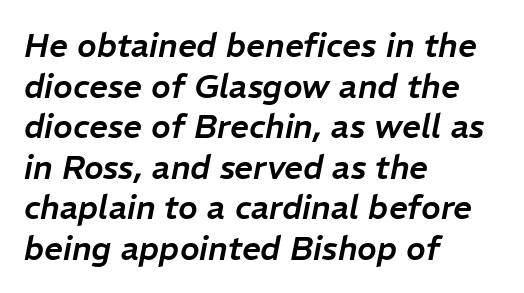
Think of a printed novel: that variable character pitch is what you see here. The words here are not underlined. A typesetter would mark this as italic. Tracking value appears to be zero — textbook default spacing. Casual observation: everything's shoved over to the left.
